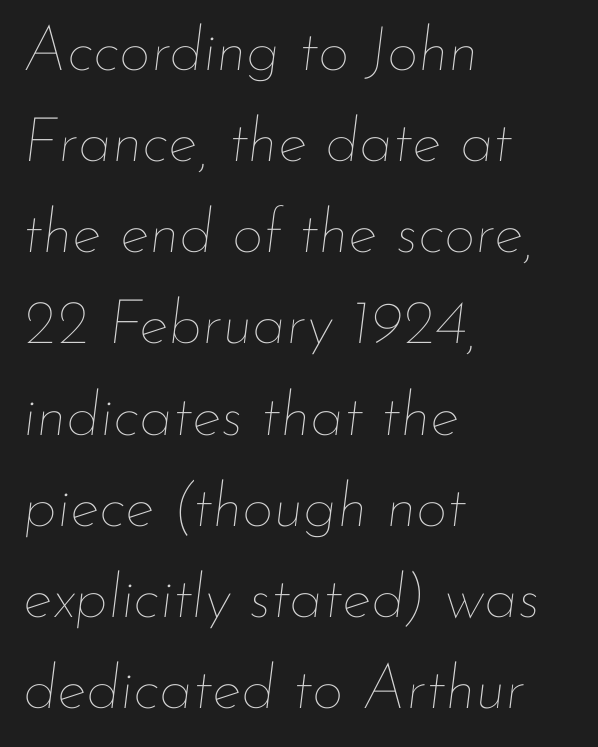
{"italic": "yes", "lean": "right", "slant_degrees": 7, "bold": "no", "weight": "thin", "width": "normal", "stroke_contrast": "low", "x_height": "small", "monospaced": "no", "underline": "no", "align": "left", "line_spacing": "normal", "line_spacing_ratio": 1.47, "letter_spacing": "normal", "letter_spacing_em": 0.0, "glyph_px": 62}
